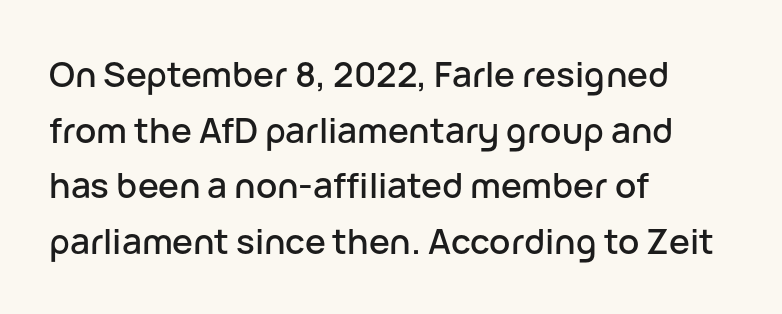
{"serif": "no", "italic": "no", "width": "normal", "stroke_contrast": "low", "x_height": "medium", "monospaced": "no", "underline": "no", "align": "left", "line_spacing": "normal", "line_spacing_ratio": 1.59, "letter_spacing": "normal", "letter_spacing_em": 0.0, "glyph_px": 35}
